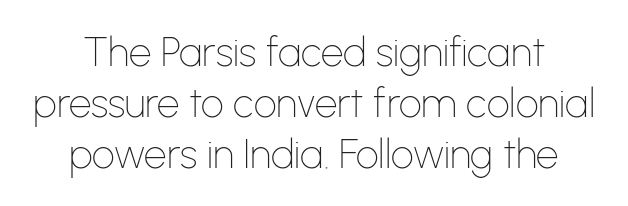
Q: Is the text bold? A: No.
Q: Is the text italic (slanted)? A: No, it is upright.
Q: Is the typeface a serif or a sans-serif typeface? A: Sans-serif.
Q: Is the text underlined? A: No.
Q: Is the spacing between letters normal or unusually wide? A: Normal.
Q: Is the spacing between lines tight, normal or loose? A: Normal.
Q: Width (condensed, normal, or wide)? A: Normal.
Q: Stroke contrast? A: Low.
Q: x-height? A: Medium.
Q: Monospaced? A: No.
